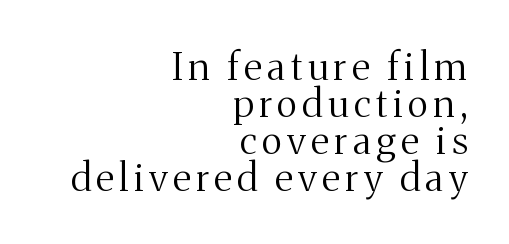
{"serif": "yes", "italic": "no", "bold": "no", "weight": "regular", "width": "normal", "stroke_contrast": "medium", "x_height": "medium", "monospaced": "no", "underline": "no", "align": "right", "line_spacing": "tight", "line_spacing_ratio": 0.97, "glyph_px": 38}
